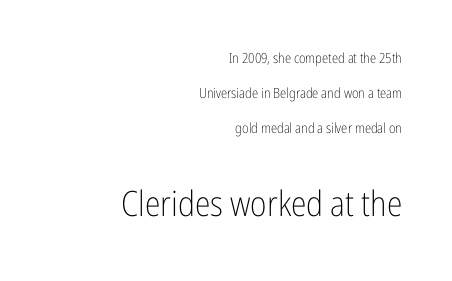
Weight: regular or lighter. The letters in the lower block stand taller than those in the block above. The passage shown is not underscored anywhere. The type family on display is of the sans-serif kind.
